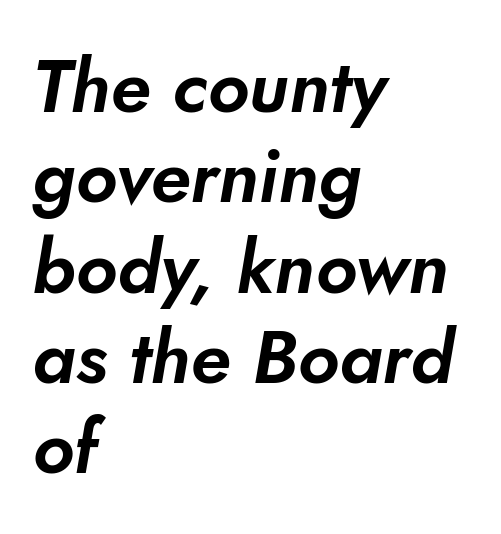
Q: Is the typeface a serif or a sans-serif typeface? A: Sans-serif.
Q: Is the text underlined? A: No.
Q: How is the paragraph aligned? A: Left-aligned.
Q: Is the spacing between letters normal or unusually wide? A: Normal.
Q: Width (condensed, normal, or wide)? A: Normal.
Q: Stroke contrast? A: Low.
Q: x-height? A: Small.
Q: Monospaced? A: No.
